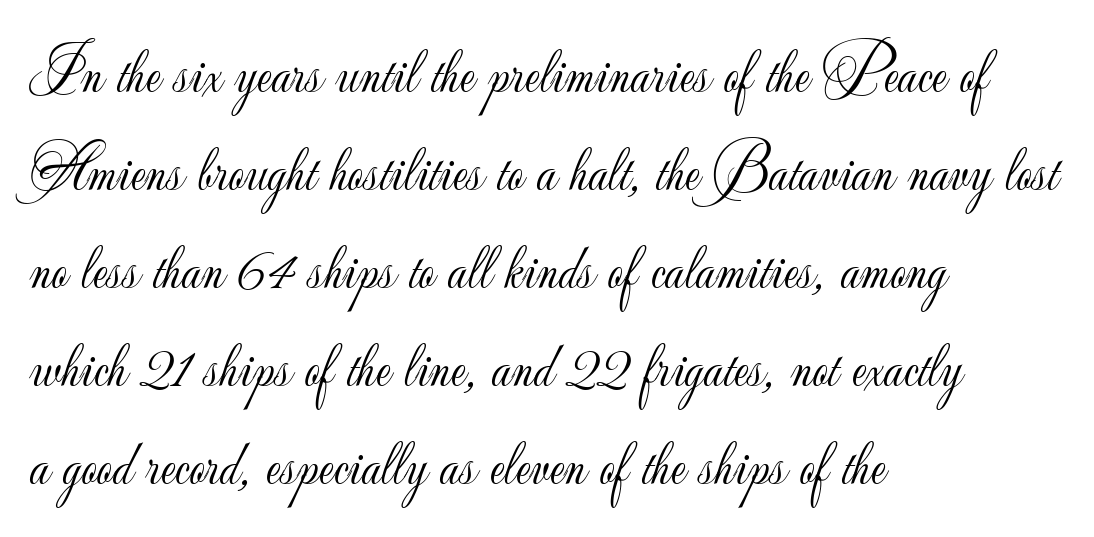
Compared with a centered layout, this one pins lines to the left instead. Is the type heavy? It reads as light-to-regular instead. The block of text has a typical density, with ordinary space between rows. Do the characters align in a grid? No, the font is proportional. Each letter's strokes conclude bluntly, with no projecting serifs.
